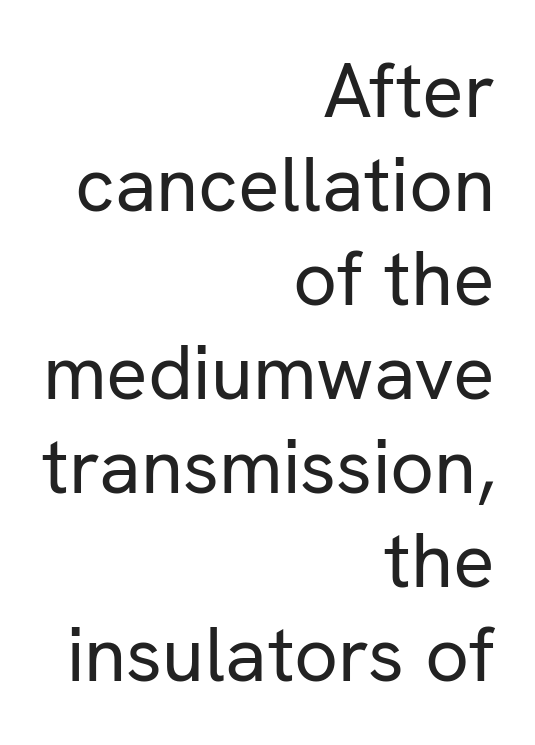
Q: Is the text bold? A: No.
Q: Is the text italic (slanted)? A: No, it is upright.
Q: Is the typeface a serif or a sans-serif typeface? A: Sans-serif.
Q: Is the text underlined? A: No.
Q: How is the paragraph aligned? A: Right-aligned.
Q: Is the spacing between letters normal or unusually wide? A: Normal.
Q: Width (condensed, normal, or wide)? A: Normal.
Q: Stroke contrast? A: Low.
Q: x-height? A: Medium.
Q: Monospaced? A: No.
